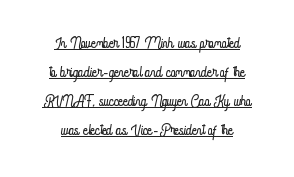
The image shows 21 px text type; set centered, normal line spacing (1.38x), normal letter spacing, underlined.
